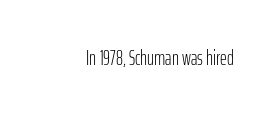
The passage shown is not underscored anywhere. The font's upright variant was chosen for this text. Stems here are at most as thick as an everyday book face. Observe the ordinary spacing: letters are neighbours, not strangers.
